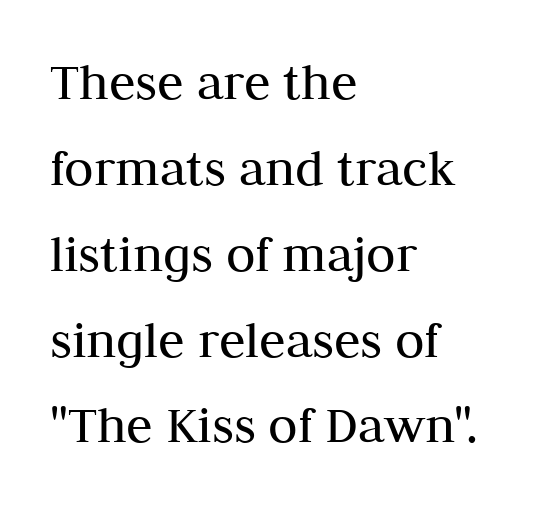
Posture: vertical. The letters look calm and open, with moderate or lighter stems. This rendering employs a face with finishing strokes, i.e., a serif. Letter spacing: default.
